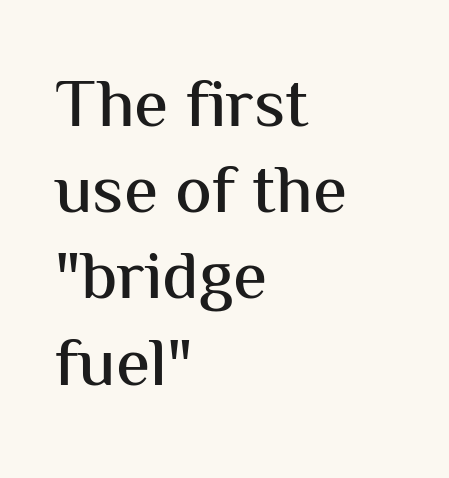
The image shows 69 px sans-serif type, upright; set left-aligned, normal line spacing (1.25x), normal letter spacing, not underlined; medium stroke contrast and a medium x-height.
